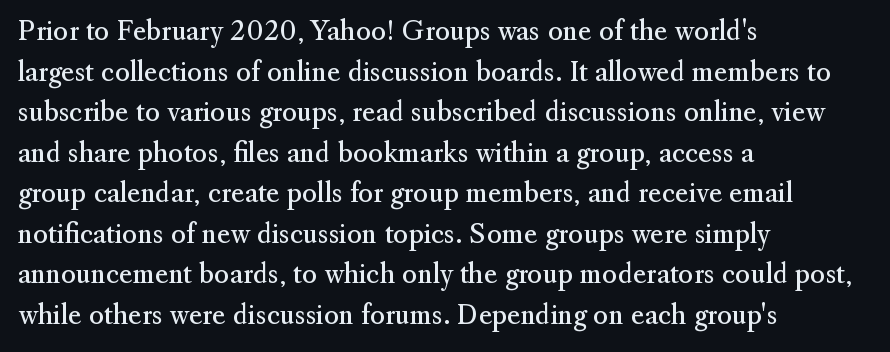
The zone under the glyphs is completely vacant. Letters have the restrained weight of plain body copy at most. Line beginnings align vertically; line endings do not. The gaps between neighbouring characters are ordinary and unremarkable.
